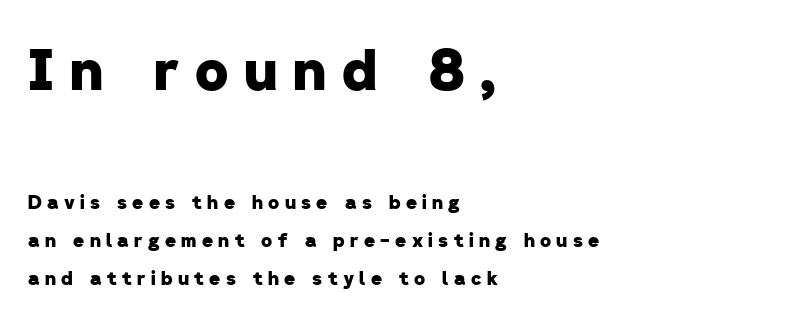
{"serif": "no", "bold": "yes", "weight": "heavy", "width": "normal", "stroke_contrast": "low", "x_height": "medium", "monospaced": "no", "underline": "no", "align": "left", "line_spacing": "loose", "line_spacing_ratio": 2.0, "letter_spacing": "wide", "letter_spacing_em": 0.28, "larger_block": "first", "size_ratio": 3.0, "glyph_px": 57}
